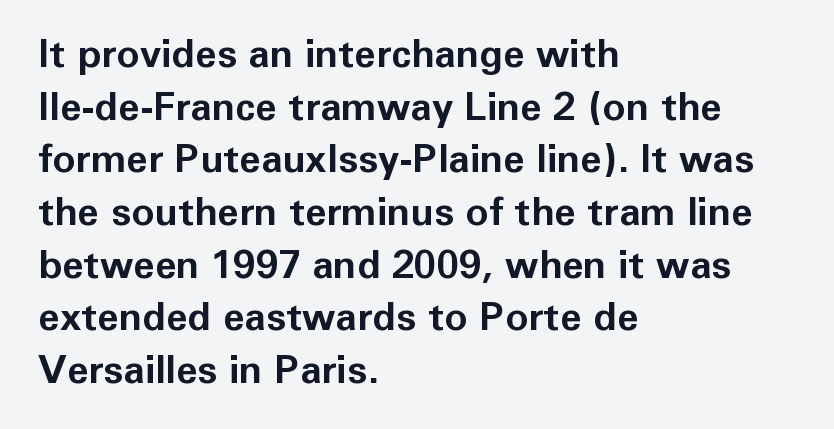
Q: Is the text bold? A: Yes.
Q: Is the text italic (slanted)? A: No, it is upright.
Q: Is the typeface a serif or a sans-serif typeface? A: Sans-serif.
Q: Is the text underlined? A: No.
Q: How is the paragraph aligned? A: Left-aligned.
Q: Is the spacing between letters normal or unusually wide? A: Normal.
Q: Is the spacing between lines tight, normal or loose? A: Normal.
Q: Width (condensed, normal, or wide)? A: Normal.
Q: Stroke contrast? A: Low.
Q: x-height? A: Medium.
Q: Monospaced? A: No.
